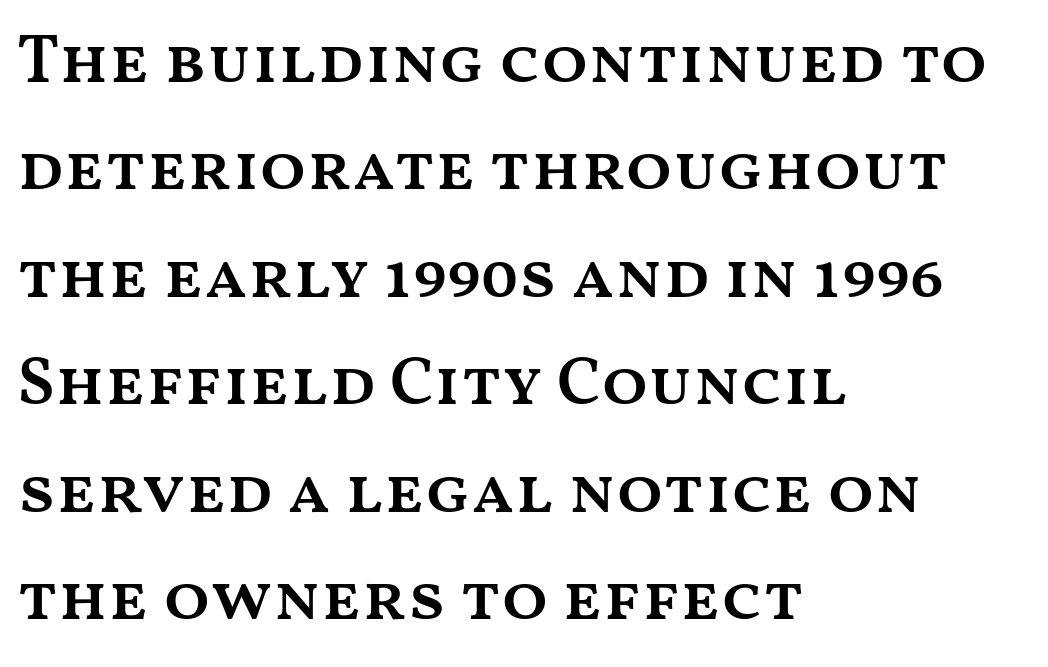
Q: Is the text bold? A: Semi-bold.
Q: Is the text italic (slanted)? A: No, it is upright.
Q: Is the text underlined? A: No.
Q: How is the paragraph aligned? A: Left-aligned.
Q: Is the spacing between letters normal or unusually wide? A: Normal.
Q: Is the spacing between lines tight, normal or loose? A: Normal.
Q: Width (condensed, normal, or wide)? A: Wide.
Q: Stroke contrast? A: Medium.
Q: x-height? A: Medium.
Q: Monospaced? A: No.
